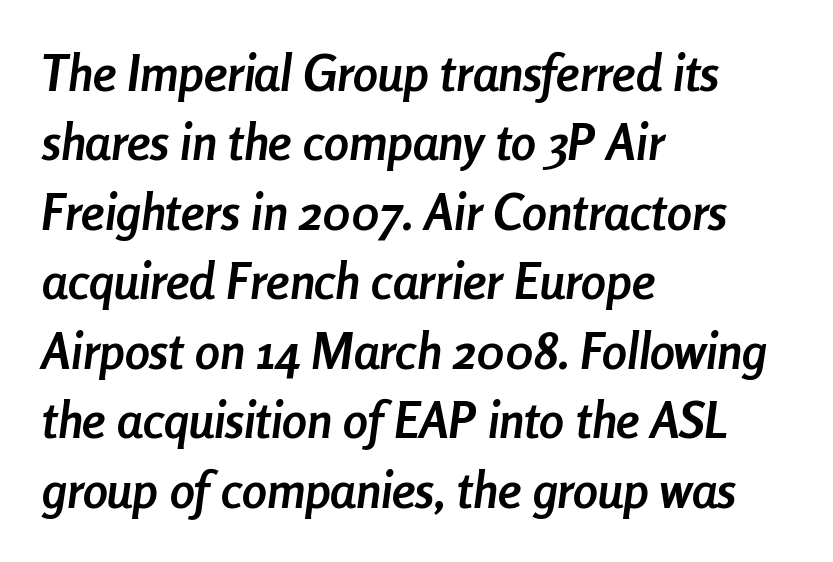
Weight check: bold — yes, fully. Baseline-to-baseline distance is the conventional proportion of letter height. These lines keep a tight, regular rhythm from letter to letter. Check the space under the baseline: it is left empty. The face used here is proportionally spaced, like ordinary book or web type.
